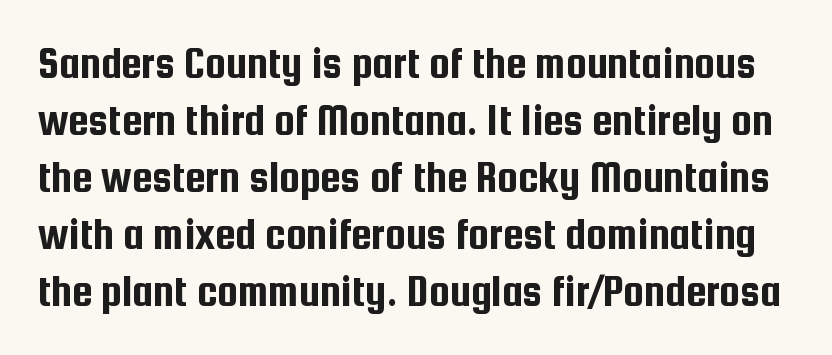
Q: Is the text italic (slanted)? A: No, it is upright.
Q: Is the typeface a serif or a sans-serif typeface? A: Sans-serif.
Q: Is the text underlined? A: No.
Q: Is the spacing between letters normal or unusually wide? A: Normal.
Q: Width (condensed, normal, or wide)? A: Condensed.
Q: Stroke contrast? A: Low.
Q: x-height? A: Medium.
Q: Monospaced? A: No.
